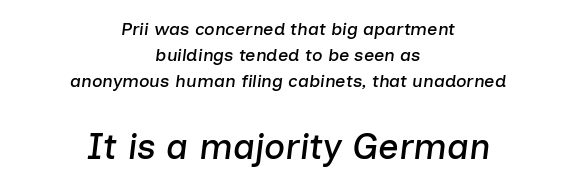
{"italic": "yes", "lean": "right", "slant_degrees": 7, "width": "normal", "stroke_contrast": "low", "x_height": "medium", "monospaced": "no", "underline": "no", "align": "center", "line_spacing": "normal", "line_spacing_ratio": 1.44, "letter_spacing": "normal", "letter_spacing_em": 0.0, "larger_block": "second", "size_ratio": 2.0, "glyph_px": 36}
